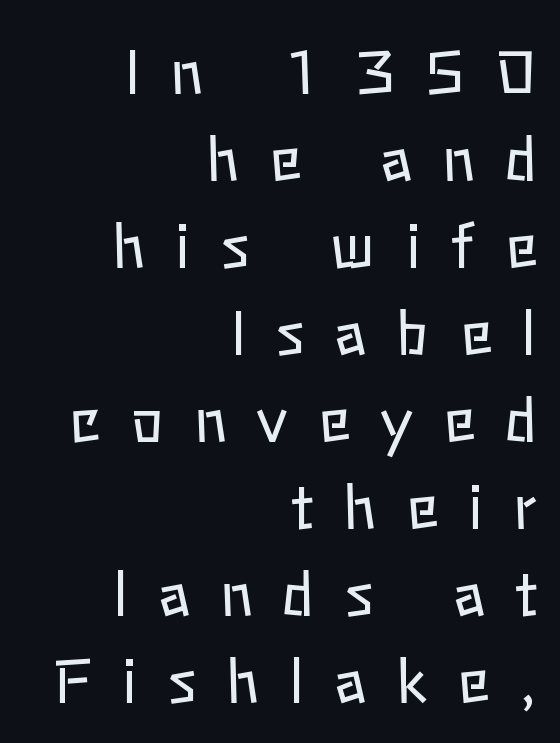
The image shows 60 px regular-weight type, upright; set right-aligned, normal line spacing (1.45x), unusually wide letter spacing (+0.5 em), not underlined; low stroke contrast and a medium x-height.
